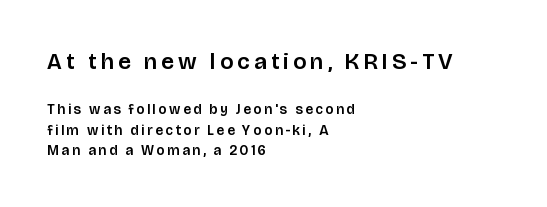
{"italic": "no", "underline": "no", "align": "left", "line_spacing": "normal", "line_spacing_ratio": 1.49, "larger_block": "first", "size_ratio": 1.64, "glyph_px": 23}
